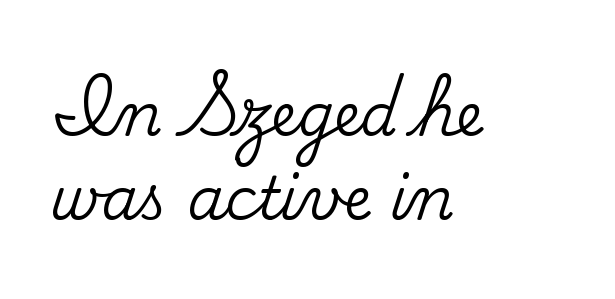
Nobody touched the tracking dial on this one. A typesetter would call this proportional, since set widths differ per character. Horizontal alignment here is leftward, the default for most running prose.
